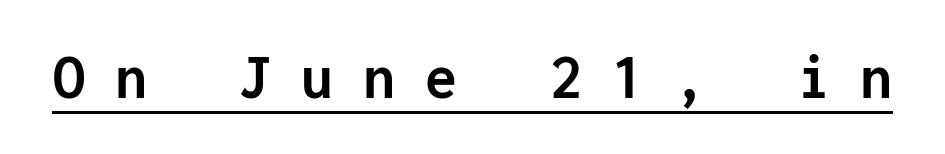
Q: Is the text bold? A: Yes.
Q: Is the text italic (slanted)? A: No, it is upright.
Q: Is the typeface a serif or a sans-serif typeface? A: Sans-serif.
Q: Is the text underlined? A: Yes.
Q: Is the spacing between letters normal or unusually wide? A: Unusually wide.
Q: Width (condensed, normal, or wide)? A: Normal.
Q: Stroke contrast? A: Low.
Q: x-height? A: Medium.
Q: Monospaced? A: Yes.
